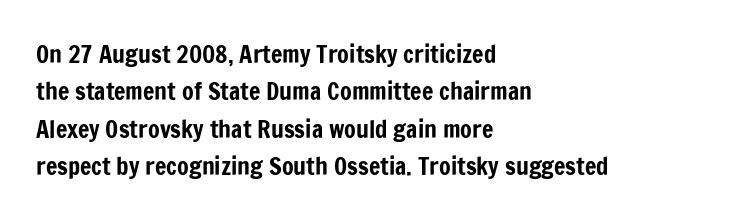
Quick note: interline space is typical. Ordinary non-slanted type is in use. The glyphs are unaccompanied by any horizontal stroke below them. The setting favours the left margin, as ordinary paragraphs usually do.
